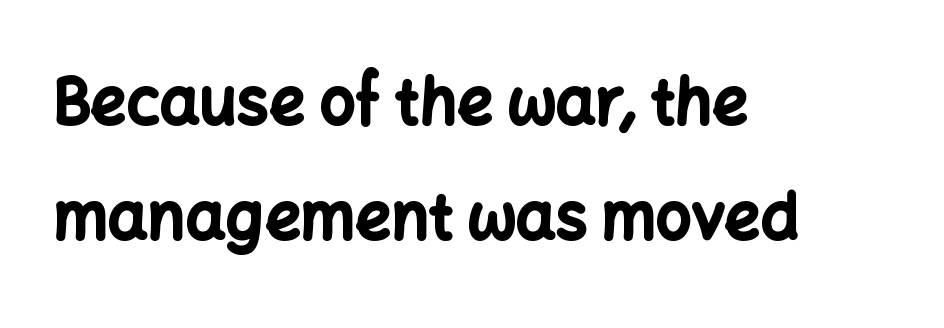
This sample is left-justified, so line endings fall wherever the words run out. This rendering leaves character spacing at its baseline value. The passage shown is typed in a proportional face where columns would drift. Check the space under the baseline: it is left empty.
